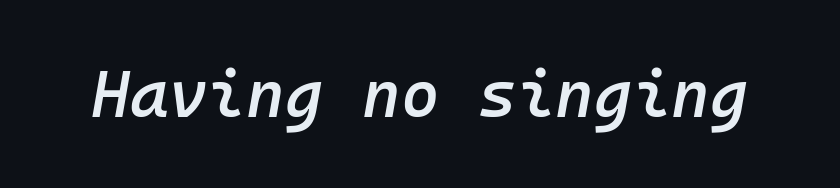
Q: Is the text bold? A: Semi-bold.
Q: Is the text italic (slanted)? A: Yes, it leans right by about 10 degrees.
Q: Is the text underlined? A: No.
Q: Is the spacing between letters normal or unusually wide? A: Normal.
Q: Width (condensed, normal, or wide)? A: Normal.
Q: Stroke contrast? A: Low.
Q: x-height? A: Medium.
Q: Monospaced? A: Yes.
